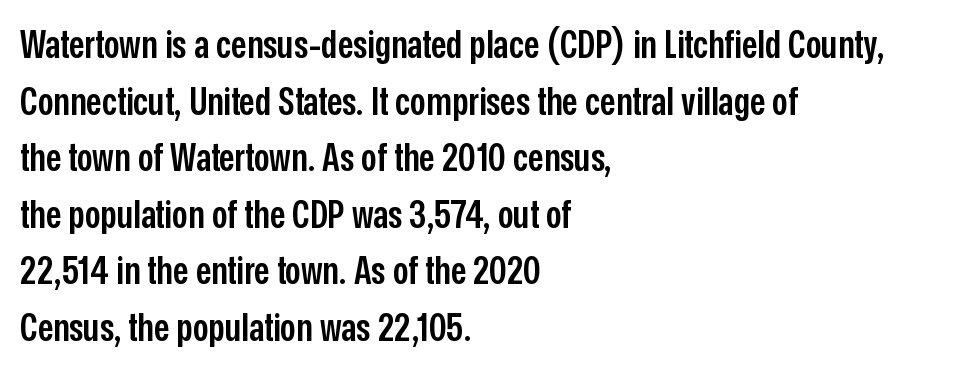
{"serif": "no", "italic": "no", "bold": "semi", "weight": "semibold", "width": "condensed", "stroke_contrast": "low", "x_height": "medium", "monospaced": "no", "underline": "no", "align": "left", "line_spacing": "normal", "line_spacing_ratio": 1.45, "letter_spacing": "normal", "letter_spacing_em": 0.0, "glyph_px": 39}
